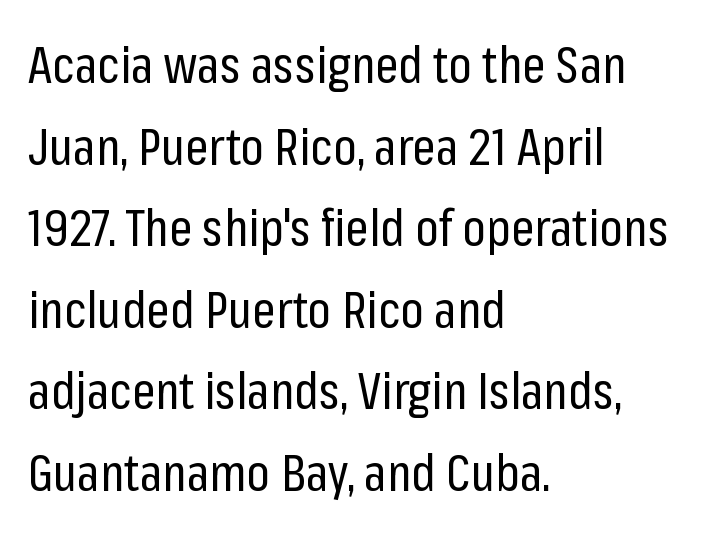
The image shows 51 px regular-weight, condensed sans-serif type, upright; set left-aligned, normal line spacing (1.6x), normal letter spacing, not underlined; low stroke contrast and a medium x-height.
